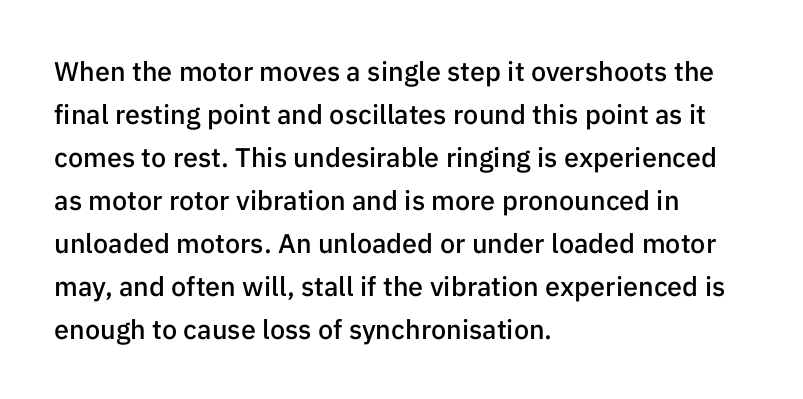
Decoration check: the copy has no underline. A classic flush-left, rag-right setting is used for this passage. Notice how descenders clear the ascenders below comfortably — that's standard leading. Tracking value appears to be zero — textbook default spacing.
